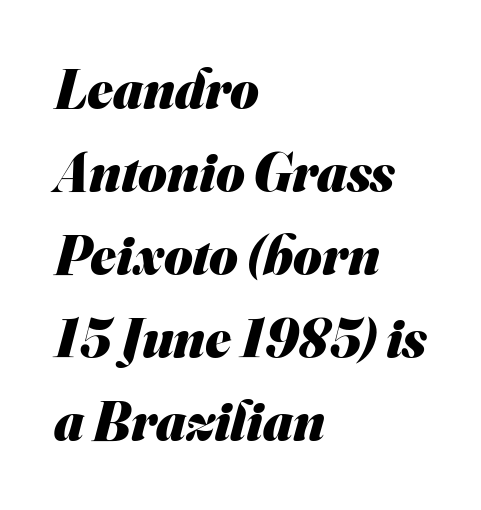
Q: Is the text bold? A: Yes.
Q: Is the typeface a serif or a sans-serif typeface? A: Sans-serif.
Q: Is the text underlined? A: No.
Q: How is the paragraph aligned? A: Left-aligned.
Q: Is the spacing between letters normal or unusually wide? A: Normal.
Q: Is the spacing between lines tight, normal or loose? A: Normal.
Q: Width (condensed, normal, or wide)? A: Normal.
Q: Stroke contrast? A: Medium.
Q: x-height? A: Small.
Q: Monospaced? A: No.
